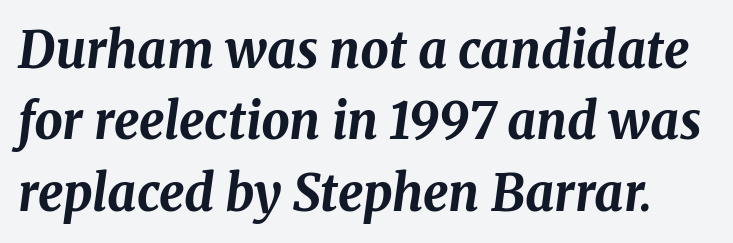
Q: Is the text bold? A: Yes.
Q: Is the text italic (slanted)? A: Yes, it leans right by about 8 degrees.
Q: Is the text underlined? A: No.
Q: Is the spacing between letters normal or unusually wide? A: Normal.
Q: Is the spacing between lines tight, normal or loose? A: Normal.
Q: Width (condensed, normal, or wide)? A: Normal.
Q: Stroke contrast? A: Medium.
Q: x-height? A: Medium.
Q: Monospaced? A: No.
